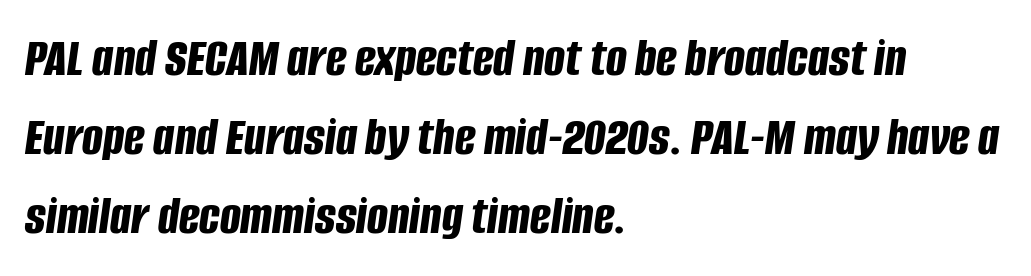
Regular leading. These lines were composed using italics. The rendering anchors every line to the left-hand side. A bare baseline throughout the passage.
